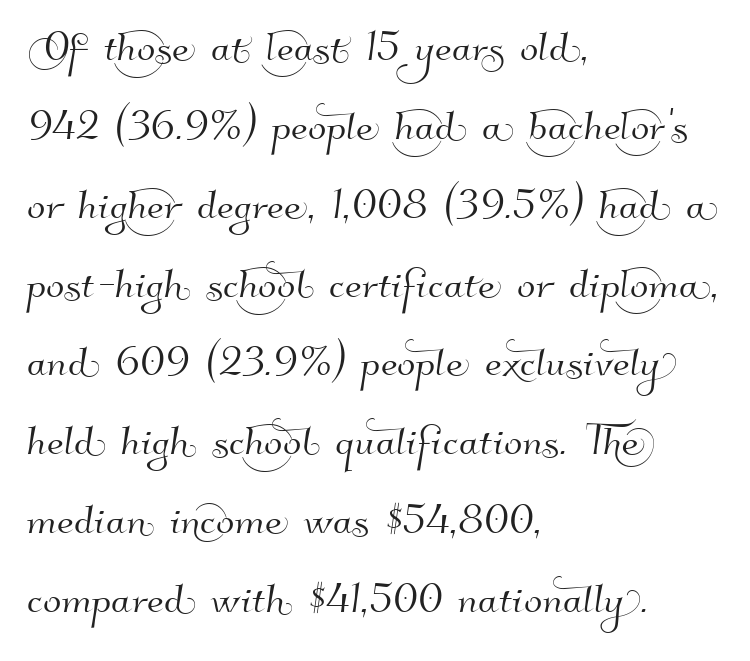
{"serif": "no", "width": "normal", "stroke_contrast": "high", "x_height": "small", "monospaced": "no", "underline": "no", "align": "left", "line_spacing": "normal", "line_spacing_ratio": 1.46, "letter_spacing": "normal", "letter_spacing_em": 0.0, "glyph_px": 54}
